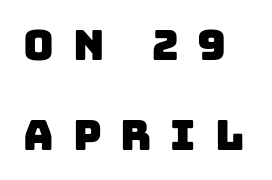
The image shows 42 px sans-serif type; set loose line spacing (2.15x), unusually wide letter spacing (+0.45 em), not underlined; low stroke contrast and a large x-height.
